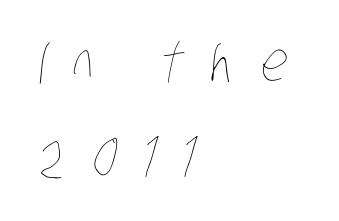
Q: Is the text bold? A: No.
Q: Is the text underlined? A: No.
Q: How is the paragraph aligned? A: Left-aligned.
Q: Is the spacing between letters normal or unusually wide? A: Unusually wide.
Q: Width (condensed, normal, or wide)? A: Condensed.
Q: Stroke contrast? A: Low.
Q: x-height? A: Large.
Q: Monospaced? A: No.
